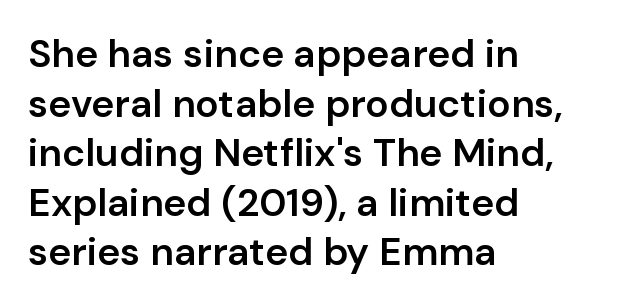
Q: Is the text bold? A: Semi-bold.
Q: Is the text italic (slanted)? A: No, it is upright.
Q: Is the typeface a serif or a sans-serif typeface? A: Sans-serif.
Q: Is the text underlined? A: No.
Q: How is the paragraph aligned? A: Left-aligned.
Q: Is the spacing between letters normal or unusually wide? A: Normal.
Q: Is the spacing between lines tight, normal or loose? A: Normal.
Q: Width (condensed, normal, or wide)? A: Normal.
Q: Stroke contrast? A: Low.
Q: x-height? A: Medium.
Q: Monospaced? A: No.
